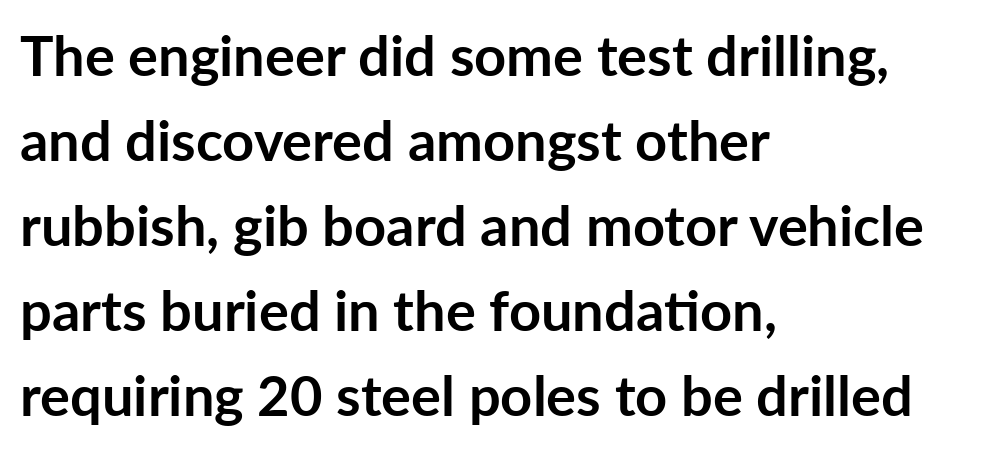
The image shows 56 px semibold sans-serif type, upright; set left-aligned, normal line spacing (1.52x), normal letter spacing, not underlined; low stroke contrast and a medium x-height.
